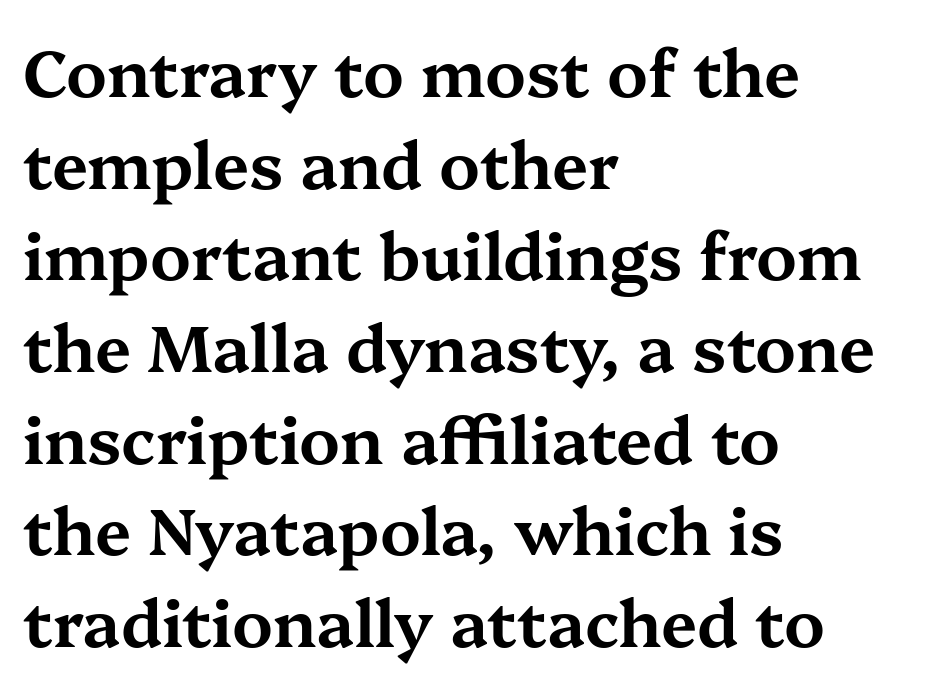
{"serif": "yes", "italic": "no", "width": "wide", "stroke_contrast": "medium", "x_height": "medium", "monospaced": "no", "underline": "no", "align": "left", "line_spacing": "normal", "line_spacing_ratio": 1.41, "letter_spacing": "normal", "letter_spacing_em": 0.0, "glyph_px": 65}
